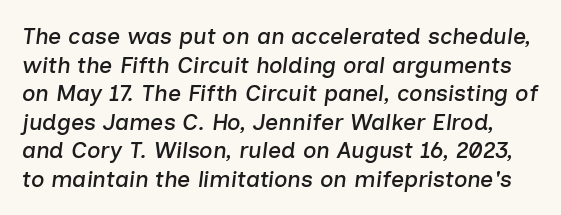
Words appear dense and cohesive because spacing is normal. The typography opts for an oblique posture over an upright one. A clean baseline with only descenders dipping below it.
